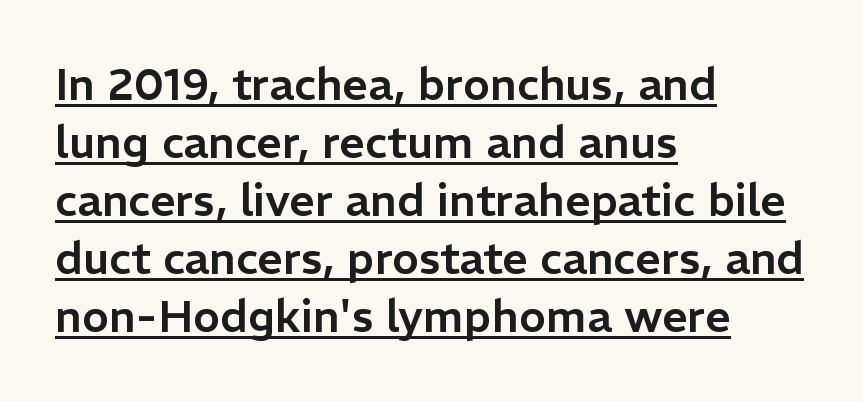
The image shows 45 px sans-serif type, upright; set left-aligned, normal line spacing (1.29x), normal letter spacing, underlined; low stroke contrast and a medium x-height.
